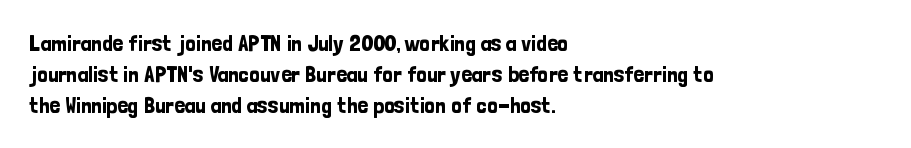
The designer left line spacing at the default. Glance below the letters and you will spot only blank space. The letters sit at their default tracking, neither squeezed nor spread. If you drew a line through each stem, it would be perfectly vertical. The compositor pushed each line to the left boundary.
